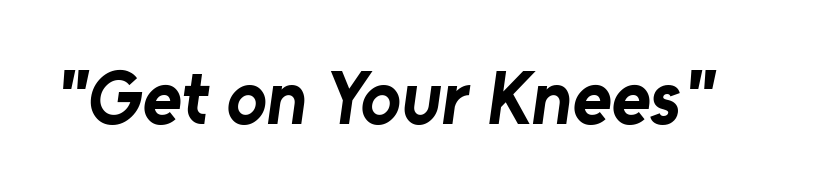
Q: Is the text bold? A: Yes.
Q: Is the typeface a serif or a sans-serif typeface? A: Sans-serif.
Q: Is the text underlined? A: No.
Q: Is the spacing between letters normal or unusually wide? A: Normal.
Q: Width (condensed, normal, or wide)? A: Normal.
Q: Stroke contrast? A: Low.
Q: x-height? A: Medium.
Q: Monospaced? A: No.
